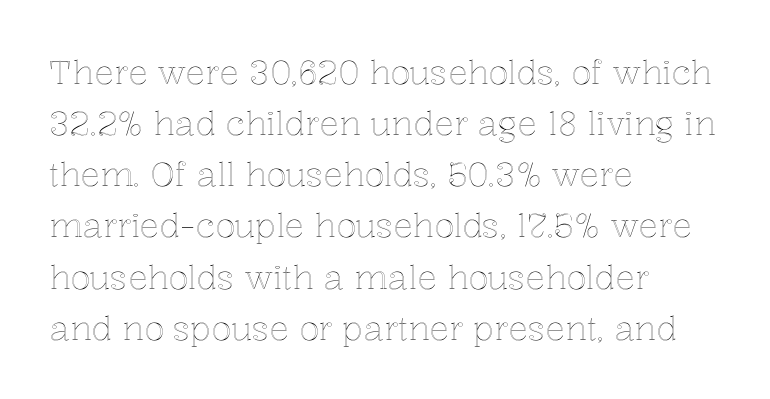
The lines are quadded left. Line spacing here is normal. Beneath every word, the page is bare. Every stem runs plumb, perpendicular to the baseline.
